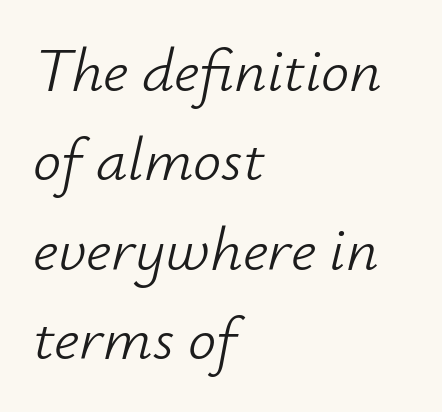
The image shows 63 px light type, italic (leaning right); set left-aligned, normal line spacing (1.42x), normal letter spacing, not underlined; low stroke contrast and a small x-height.
